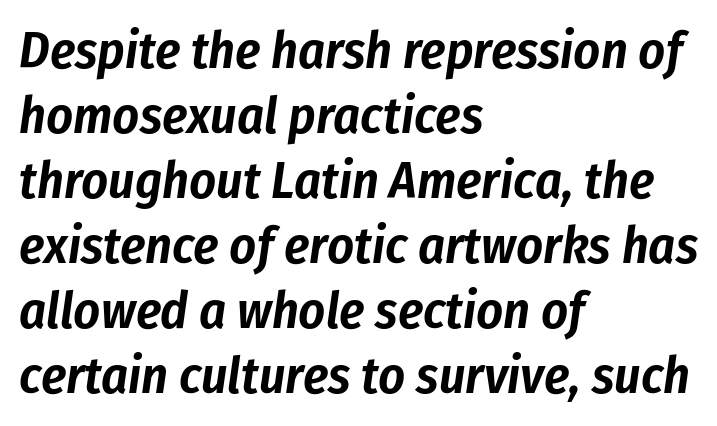
Q: Is the text italic (slanted)? A: Yes, it leans right by about 8 degrees.
Q: Is the text underlined? A: No.
Q: How is the paragraph aligned? A: Left-aligned.
Q: Is the spacing between letters normal or unusually wide? A: Normal.
Q: Is the spacing between lines tight, normal or loose? A: Normal.
Q: Width (condensed, normal, or wide)? A: Condensed.
Q: Stroke contrast? A: Low.
Q: x-height? A: Medium.
Q: Monospaced? A: No.
